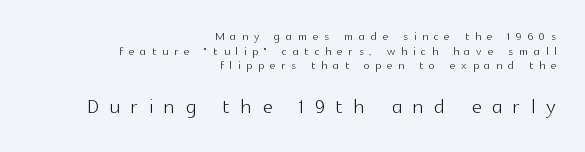
Each row of text sits above clean, open space. The letterforms stand isolated, each surrounded by extra space. Is there much room between lines? No — they nearly touch. Which margin do the lines hug? The right one — the left edge is uneven.
